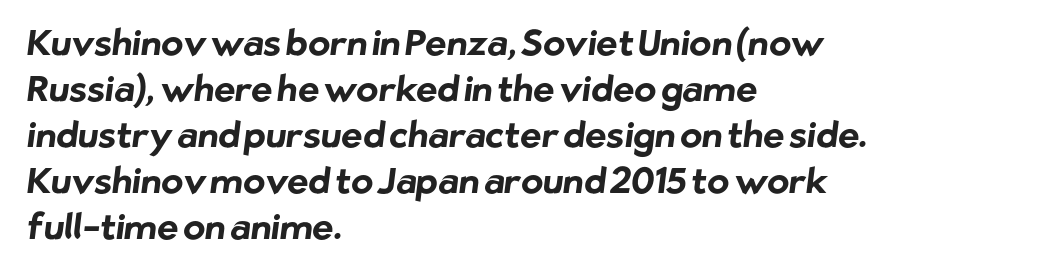
{"serif": "no", "bold": "yes", "weight": "bold", "width": "normal", "stroke_contrast": "low", "x_height": "medium", "monospaced": "no", "underline": "no", "align": "left", "line_spacing": "normal", "line_spacing_ratio": 1.28, "letter_spacing": "normal", "letter_spacing_em": 0.0, "glyph_px": 36}
